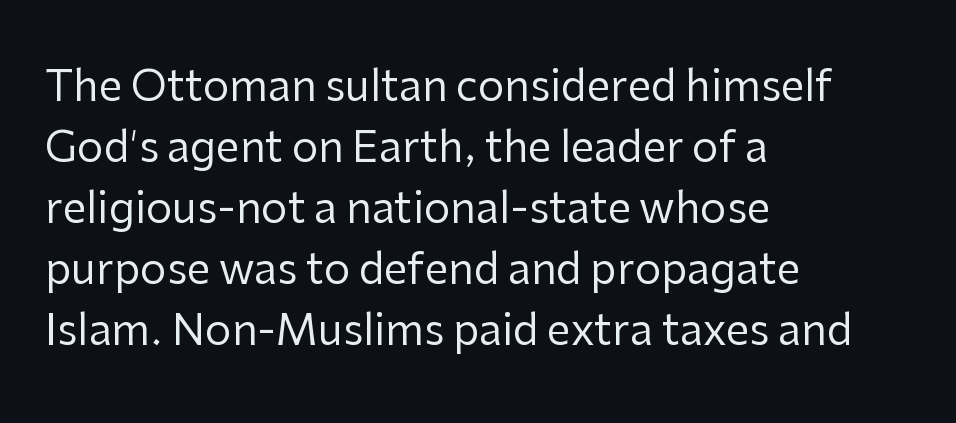
Q: Is the text bold? A: No.
Q: Is the text italic (slanted)? A: No, it is upright.
Q: Is the typeface a serif or a sans-serif typeface? A: Sans-serif.
Q: Is the text underlined? A: No.
Q: How is the paragraph aligned? A: Left-aligned.
Q: Is the spacing between letters normal or unusually wide? A: Normal.
Q: Is the spacing between lines tight, normal or loose? A: Normal.
Q: Width (condensed, normal, or wide)? A: Normal.
Q: Stroke contrast? A: Low.
Q: x-height? A: Medium.
Q: Monospaced? A: No.
